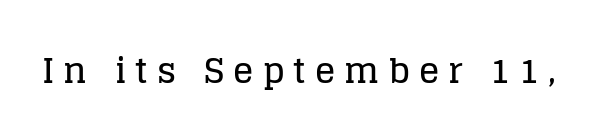
Q: Is the text italic (slanted)? A: No, it is upright.
Q: Is the typeface a serif or a sans-serif typeface? A: Serif.
Q: Is the text underlined? A: No.
Q: Is the spacing between letters normal or unusually wide? A: Unusually wide.
Q: Width (condensed, normal, or wide)? A: Normal.
Q: Stroke contrast? A: Low.
Q: x-height? A: Large.
Q: Monospaced? A: No.
